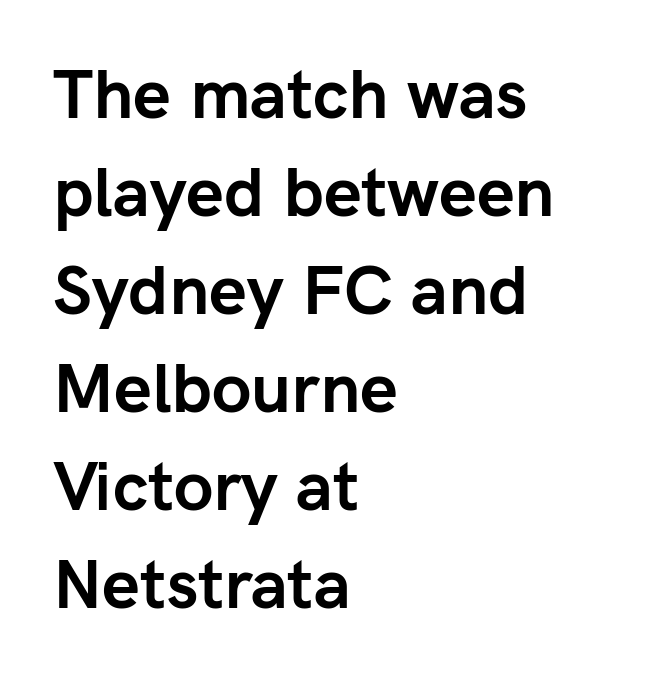
{"serif": "no", "italic": "no", "bold": "yes", "weight": "semibold", "width": "normal", "stroke_contrast": "low", "x_height": "medium", "monospaced": "no", "underline": "no", "align": "left", "line_spacing": "normal", "line_spacing_ratio": 1.44, "letter_spacing": "normal", "letter_spacing_em": 0.0, "glyph_px": 68}
